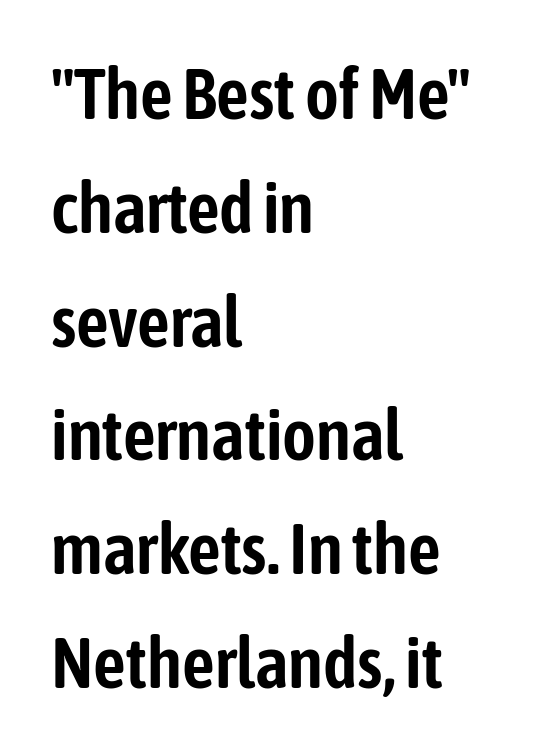
Q: Is the text italic (slanted)? A: No, it is upright.
Q: Is the typeface a serif or a sans-serif typeface? A: Sans-serif.
Q: Is the text underlined? A: No.
Q: How is the paragraph aligned? A: Left-aligned.
Q: Is the spacing between letters normal or unusually wide? A: Normal.
Q: Is the spacing between lines tight, normal or loose? A: Normal.
Q: Width (condensed, normal, or wide)? A: Condensed.
Q: Stroke contrast? A: Low.
Q: x-height? A: Medium.
Q: Monospaced? A: No.
